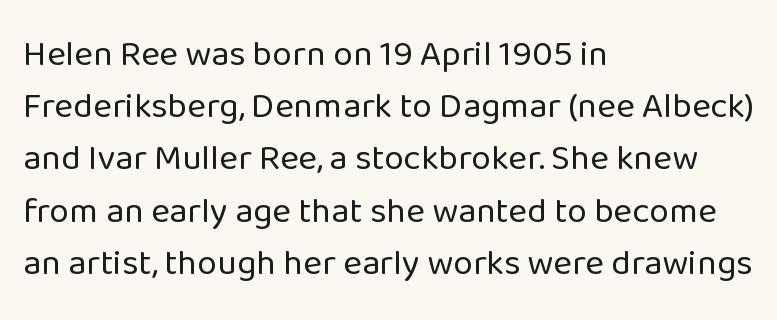
Q: Is the text bold? A: No.
Q: Is the text italic (slanted)? A: No, it is upright.
Q: Is the typeface a serif or a sans-serif typeface? A: Sans-serif.
Q: Is the text underlined? A: No.
Q: How is the paragraph aligned? A: Left-aligned.
Q: Is the spacing between letters normal or unusually wide? A: Normal.
Q: Is the spacing between lines tight, normal or loose? A: Normal.
Q: Width (condensed, normal, or wide)? A: Normal.
Q: Stroke contrast? A: Low.
Q: x-height? A: Medium.
Q: Monospaced? A: No.
